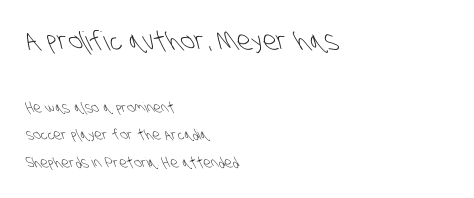
Q: Is the text bold? A: No.
Q: Is the text underlined? A: No.
Q: How is the paragraph aligned? A: Left-aligned.
Q: Is the spacing between letters normal or unusually wide? A: Normal.
Q: Is the spacing between lines tight, normal or loose? A: Loose.
Q: Which block of text is set in a larger size, the first (top) or the second (bottom)? A: The first (top) one.
